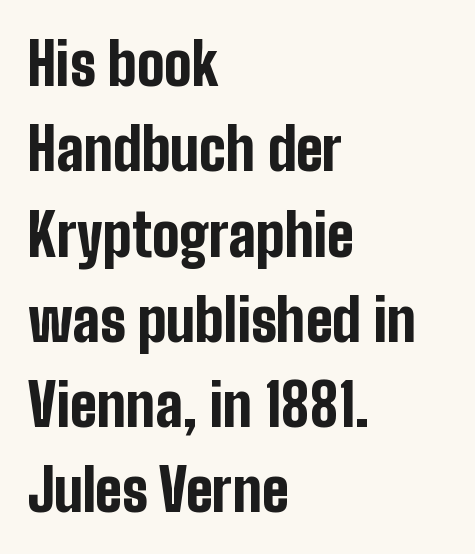
Nobody drew a line under any word here. Spacing verdict: proportional, widths tailored to each character. The setting favours the left margin, as ordinary paragraphs usually do. Glyph-to-glyph distance matches everyday printed text. Regular leading.
